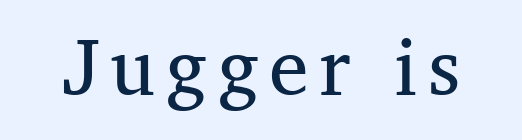
{"serif": "yes", "italic": "no", "bold": "no", "weight": "regular", "width": "normal", "stroke_contrast": "medium", "x_height": "medium", "monospaced": "no", "underline": "no", "glyph_px": 79}
